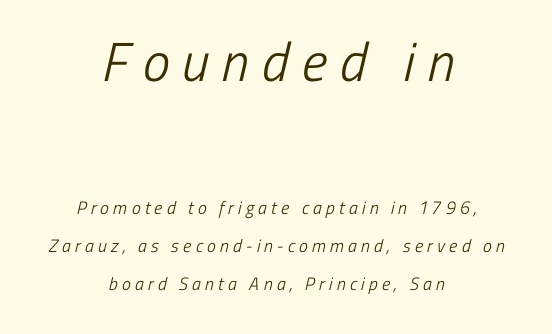
{"serif": "no", "bold": "no", "weight": "light", "width": "condensed", "stroke_contrast": "low", "x_height": "medium", "monospaced": "no", "underline": "no", "align": "center", "line_spacing": "loose", "line_spacing_ratio": 2.12, "letter_spacing": "wide", "letter_spacing_em": 0.23, "larger_block": "first", "size_ratio": 3.06, "glyph_px": 55}
